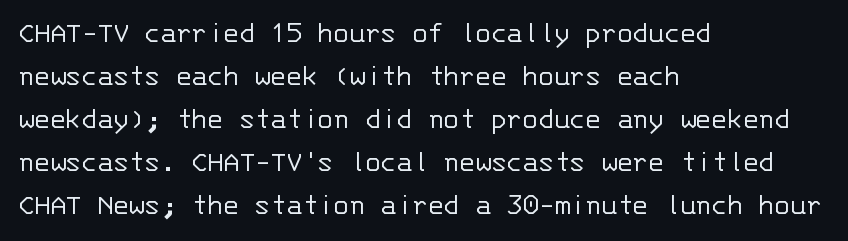
Q: Is the text bold? A: No.
Q: Is the text italic (slanted)? A: No, it is upright.
Q: Is the typeface a serif or a sans-serif typeface? A: Sans-serif.
Q: Is the text underlined? A: No.
Q: How is the paragraph aligned? A: Left-aligned.
Q: Is the spacing between letters normal or unusually wide? A: Normal.
Q: Is the spacing between lines tight, normal or loose? A: Normal.
Q: Width (condensed, normal, or wide)? A: Normal.
Q: Stroke contrast? A: Low.
Q: x-height? A: Large.
Q: Monospaced? A: Yes.
